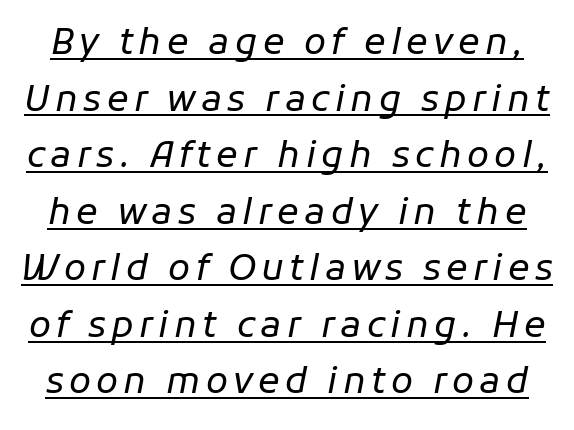
The image shows 36 px regular-weight type, italic (leaning right); set normal line spacing (1.57x), underlined; low stroke contrast and a medium x-height.
